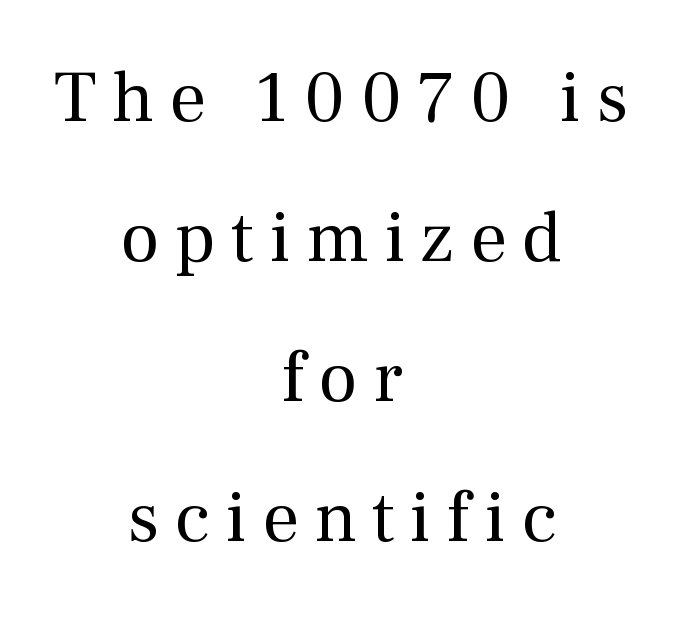
Observe the serifs anchoring each vertical stroke in this sample. Interline gaps are noticeably wide in this sample. The gaps between neighbouring characters are conspicuously large. This sample has the flowing, uneven cadence of proportional lettering. Every character sits straight up, as roman type does. Is this a heavy cut? Hardly; it is regular or lighter.
